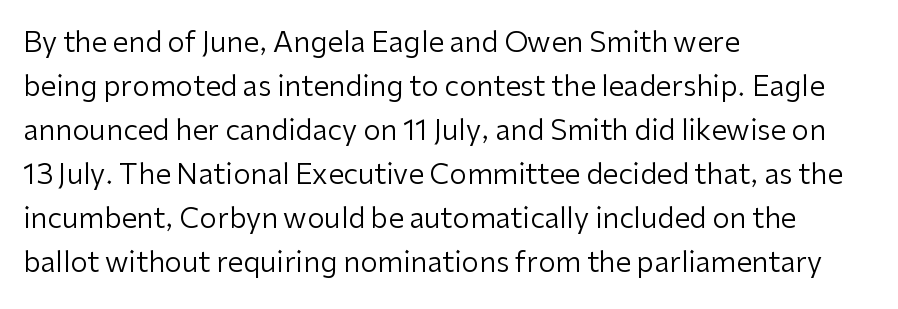
Unlike a traditional serif, this face leaves its strokes unadorned. Leftover space on each line is placed entirely after the last word. Is this a fixed-width face? No — the glyphs have proportional, varying widths. Has an underline been added? It has not. Style check: upright. Each stroke keeps to a modest, everyday thickness or less.
